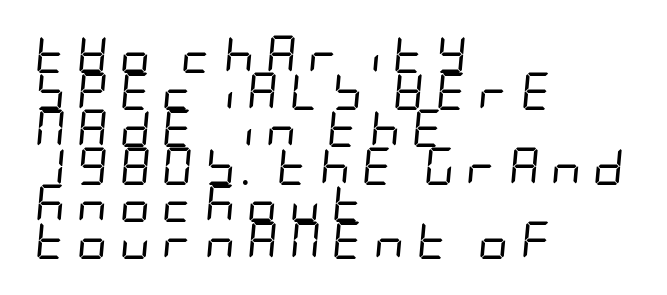
One glance says dense: line gaps are narrower than usual. The font sits on the lighter half of the weight spectrum, regular included. Left-aligned paragraph, ragged on the right. Someone cranked the tracking dial way up on this one. Each row of text sits above clean, open space.
